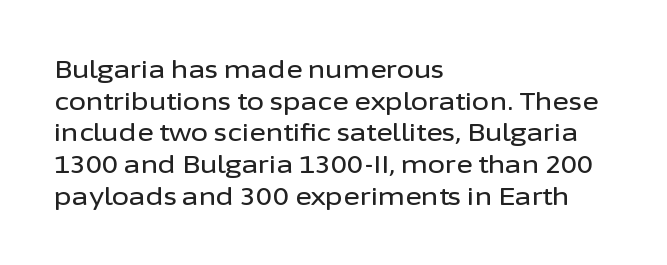
{"italic": "no", "underline": "no", "align": "left", "line_spacing": "normal", "line_spacing_ratio": 1.27, "letter_spacing": "normal", "letter_spacing_em": 0.0, "glyph_px": 25}
